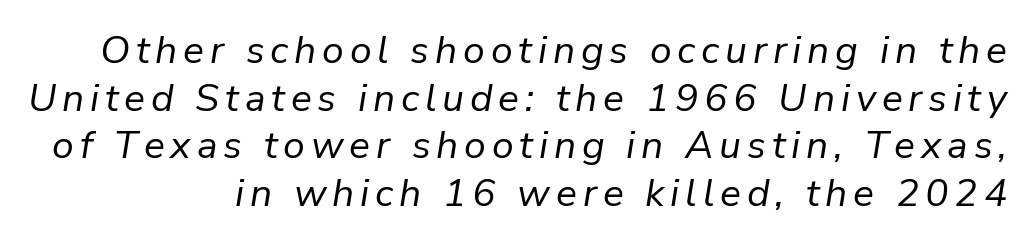
The image shows 39 px regular-weight type, italic (leaning right); set right-aligned, line spacing 1.22x, not underlined; low stroke contrast and a medium x-height.
